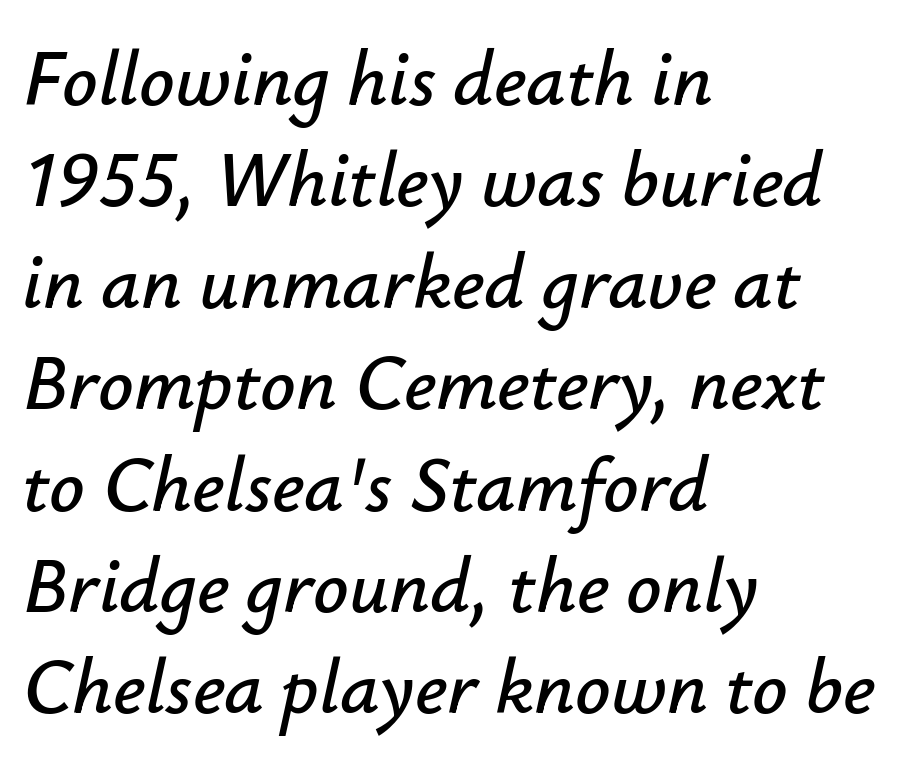
The image shows 78 px text type, italic (leaning right); set left-aligned, normal line spacing (1.3x), normal letter spacing, not underlined; low stroke contrast and a small x-height.
